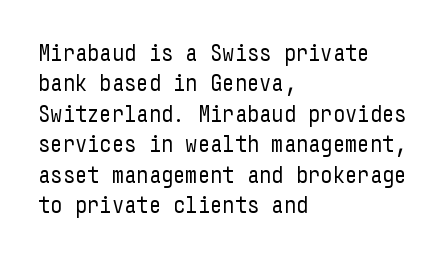
The image shows 24 px text type, upright; set left-aligned, normal line spacing (1.27x), normal letter spacing, not underlined.
